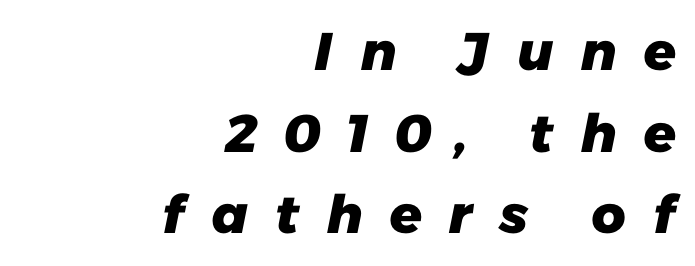
Q: Is the text bold? A: Yes.
Q: Is the typeface a serif or a sans-serif typeface? A: Sans-serif.
Q: Is the text underlined? A: No.
Q: How is the paragraph aligned? A: Right-aligned.
Q: Is the spacing between letters normal or unusually wide? A: Unusually wide.
Q: Is the spacing between lines tight, normal or loose? A: Normal.
Q: Width (condensed, normal, or wide)? A: Normal.
Q: Stroke contrast? A: Low.
Q: x-height? A: Medium.
Q: Monospaced? A: No.
